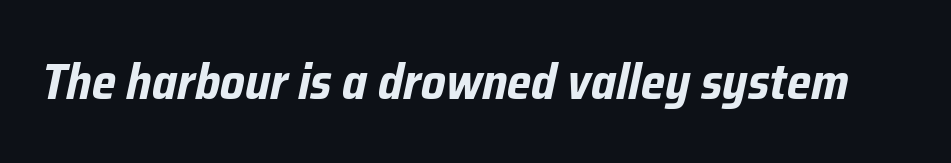
Is this a fixed-width face? No — the glyphs have proportional, varying widths. This sample uses an oblique cut, with every glyph tilted off the vertical. Honestly, there is no underline to notice here at all. As a designer I'd log this as weight 700, bold.
